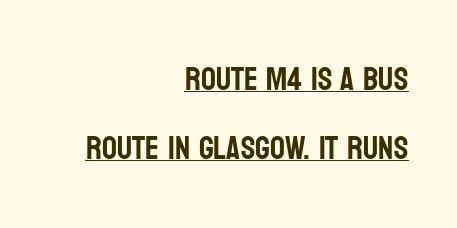
The letters advance in unequal steps, a hallmark of proportional type. The rendered words wear a rule along their underside. Reading down the column, the eye jumps a long way to each next line. The typeface chosen for these lines omits serifs.
